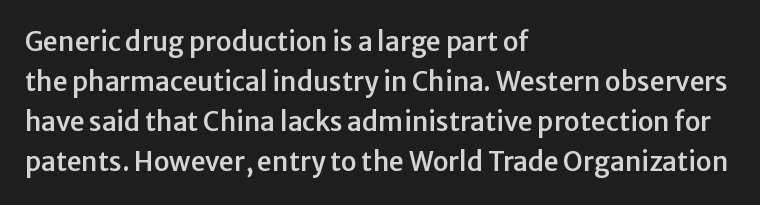
Descender tails drop into unmarked territory. Each word holds together tightly as a unit, with standard inter-letter gaps. Style check: upright. A student would call this left alignment; a typographer would say flush left, rag right. If you measured baseline to baseline, you'd find a middling distance.
